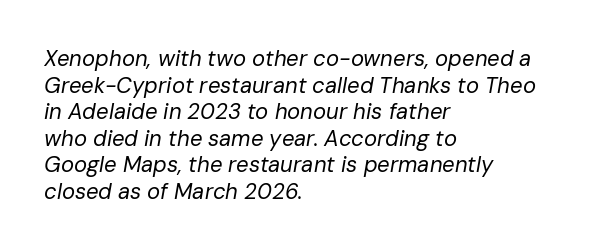
Q: Is the text bold? A: No.
Q: Is the text italic (slanted)? A: Yes, it leans right by about 10 degrees.
Q: Is the text underlined? A: No.
Q: How is the paragraph aligned? A: Left-aligned.
Q: Is the spacing between letters normal or unusually wide? A: Normal.
